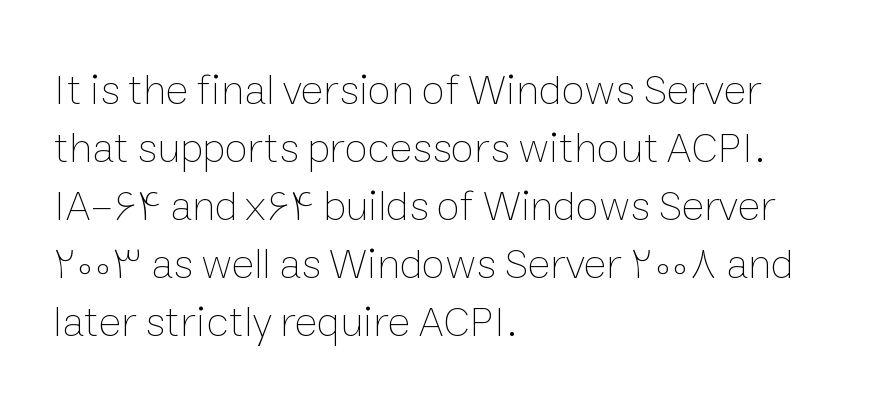
Ordinary non-slanted type is in use. Compared with a centered layout, this one pins lines to the left instead. The typesetting does not lean heavy: it is not bold. The passage shown is typed in a proportional face where columns would drift. What stands out about the letter spacing? Nothing — it is the standard amount. Whoever set this chose a conventional vertical rhythm.
